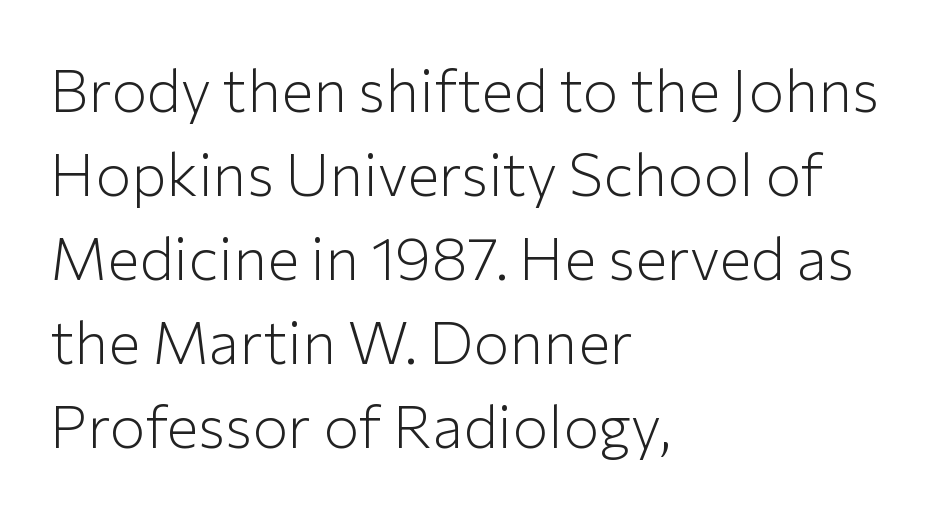
The image shows 60 px light sans-serif type, upright; set left-aligned, normal line spacing (1.4x), normal letter spacing, not underlined; low stroke contrast and a medium x-height.
